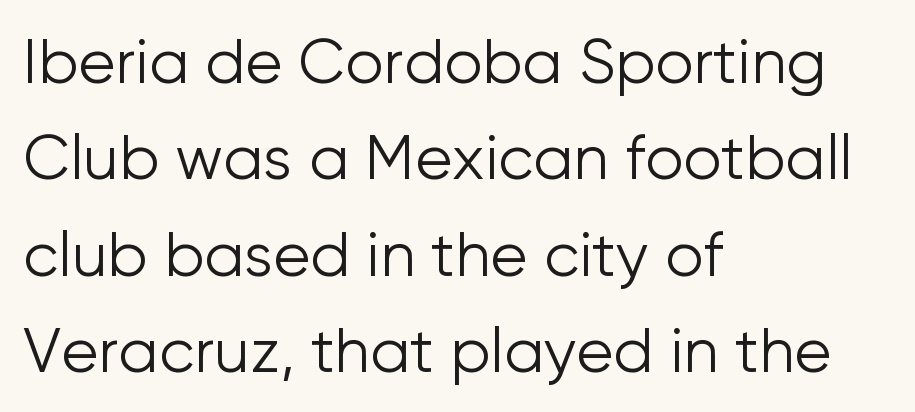
The image shows 61 px light sans-serif type, upright; set left-aligned, normal line spacing (1.58x), normal letter spacing, not underlined; low stroke contrast and a medium x-height.
